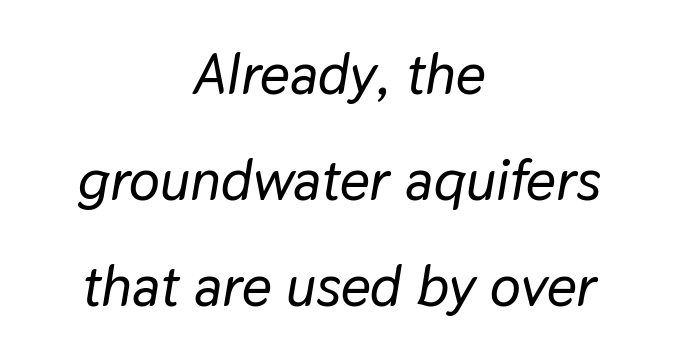
The image shows 58 px text type, italic (leaning right); set centered, line spacing 1.83x, normal letter spacing, not underlined; low stroke contrast and a medium x-height.
